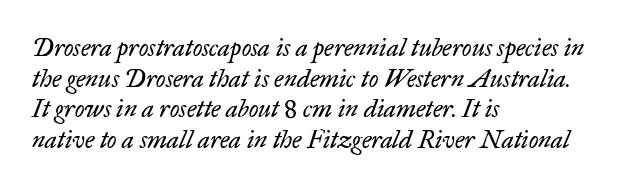
Weight class: somewhere from thin through regular. When letters slant like this, we call the style italic. The letters sit at their default tracking, neither squeezed nor spread. Only glyphs here, with clear space below each row. The rendering anchors every line to the left-hand side.
